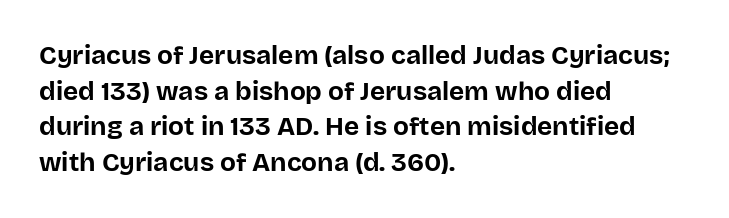
The image shows 26 px bold type, upright; set left-aligned, normal line spacing (1.37x), normal letter spacing, not underlined.
